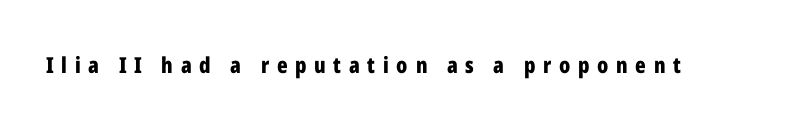
Q: Is the text bold? A: Yes.
Q: Is the text italic (slanted)? A: No, it is upright.
Q: Is the text underlined? A: No.
Q: Is the spacing between letters normal or unusually wide? A: Unusually wide.
